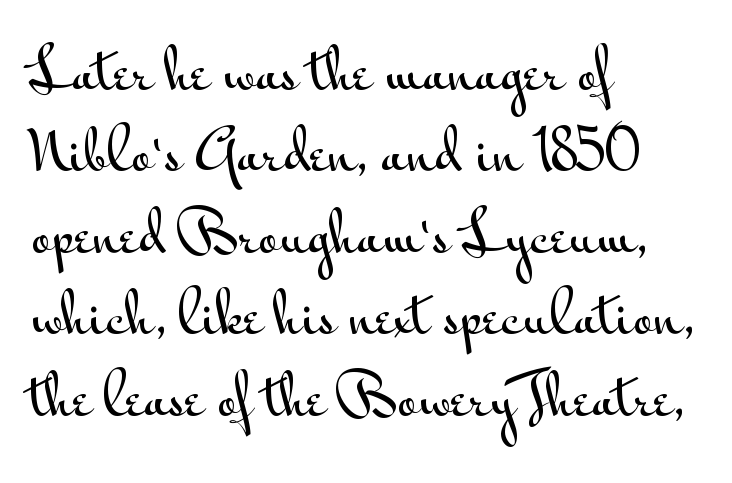
{"serif": "no", "width": "wide", "stroke_contrast": "medium", "x_height": "small", "monospaced": "no", "underline": "no", "align": "left", "line_spacing": "normal", "line_spacing_ratio": 1.48, "letter_spacing": "normal", "letter_spacing_em": 0.0, "glyph_px": 55}
